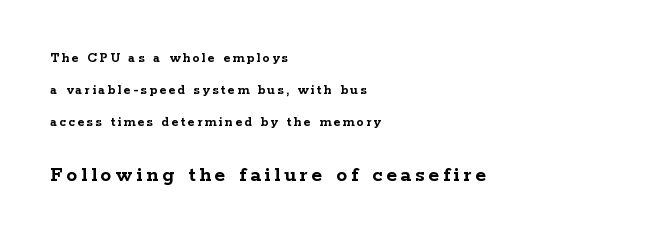
Whoever set this chose breathing room over compactness in the vertical rhythm. Clear beneath every line of the passage. Italic? Not at all — the glyphs are vertical. These lines are set flush left with a ragged right edge.
